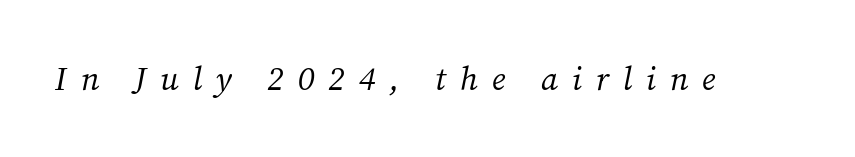
Is this a sans? No — the strokes have serifs. Note the varied advance widths — an 'i' is clearly narrower than an 'm'. Tracking here is generous; glyphs stand well apart from one another. Quick note: italic.
